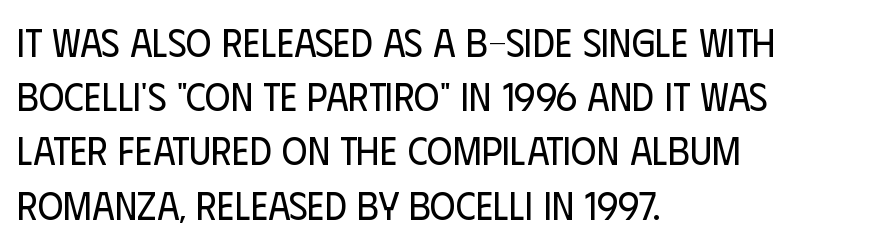
The image shows 39 px regular-weight, condensed sans-serif type, upright; set left-aligned, normal line spacing (1.39x), normal letter spacing, not underlined; low stroke contrast and a large x-height.
